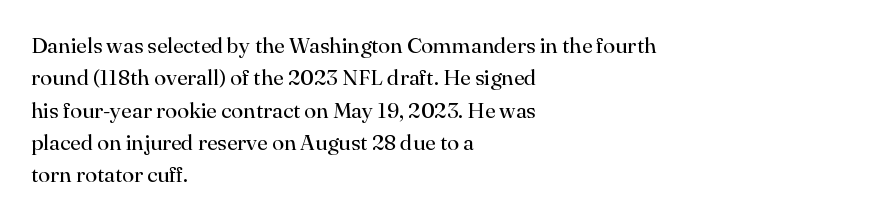
{"italic": "no", "bold": "no", "underline": "no", "align": "left", "line_spacing": "normal", "line_spacing_ratio": 1.47, "letter_spacing": "normal", "letter_spacing_em": 0.0, "glyph_px": 22}
